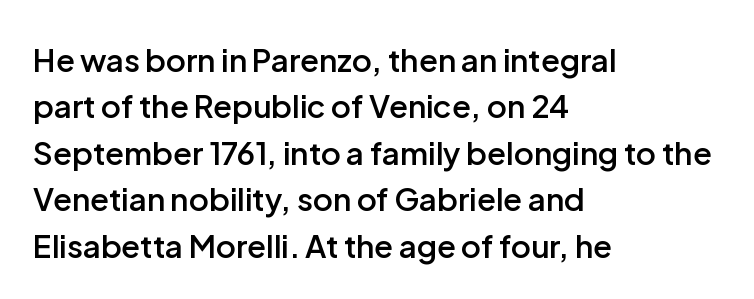
Here the designer chose a conventional face with non-uniform glyph widths. The passage is arranged the way most books set body copy — flush left. Nobody drew a line under any word here. A roman cut, with each character standing at attention.
